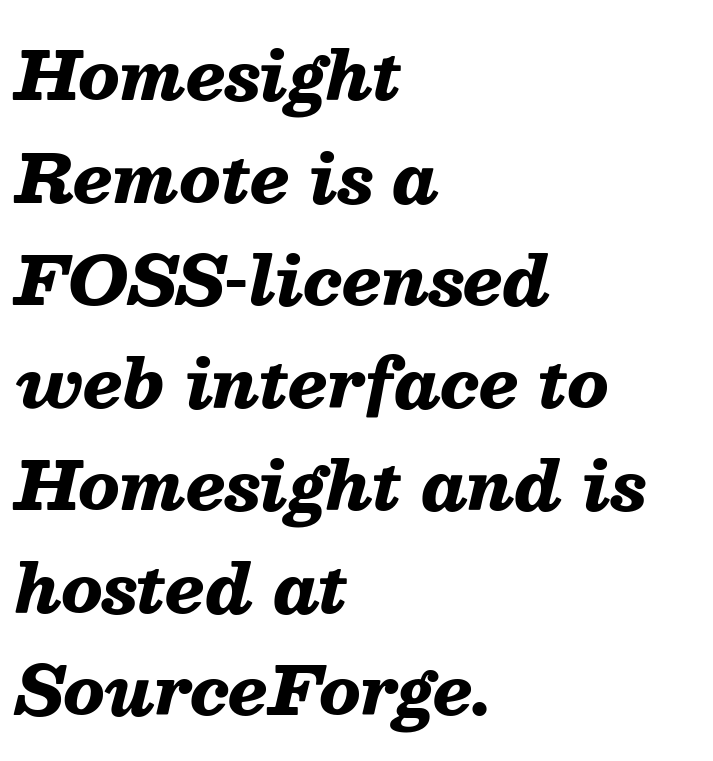
The face used here is proportionally spaced, like ordinary book or web type. The rendering uses a moderate line-height, typical for paragraphs. The font's italic variant was chosen for this text. You'd pick this weight for a headline — it's a proper bold.
